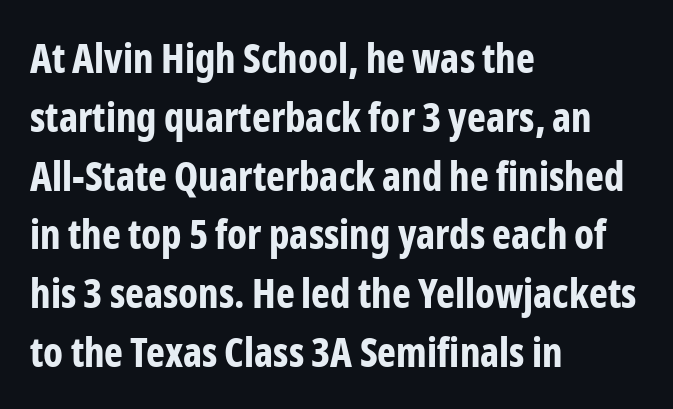
The image shows 40 px bold, condensed sans-serif type, upright; set left-aligned, normal line spacing (1.47x), normal letter spacing, not underlined; low stroke contrast and a medium x-height.
